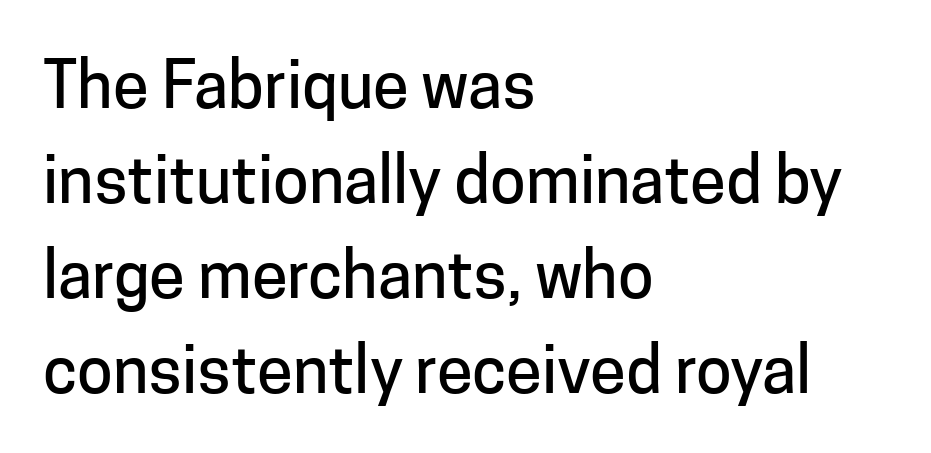
The image shows 65 px sans-serif type, upright; set left-aligned, normal line spacing (1.46x), normal letter spacing, not underlined; low stroke contrast and a medium x-height.
